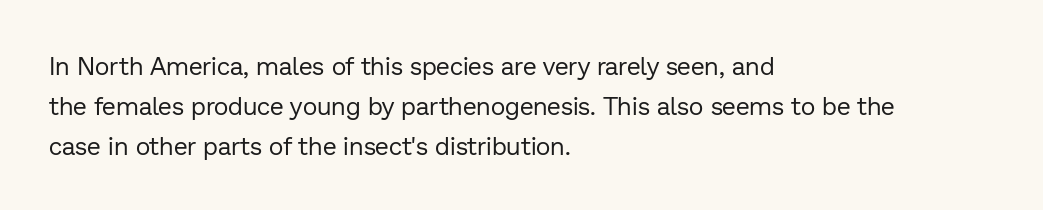
Q: Is the text bold? A: No.
Q: Is the text italic (slanted)? A: No, it is upright.
Q: Is the text underlined? A: No.
Q: How is the paragraph aligned? A: Left-aligned.
Q: Is the spacing between letters normal or unusually wide? A: Normal.
Q: Is the spacing between lines tight, normal or loose? A: Normal.
